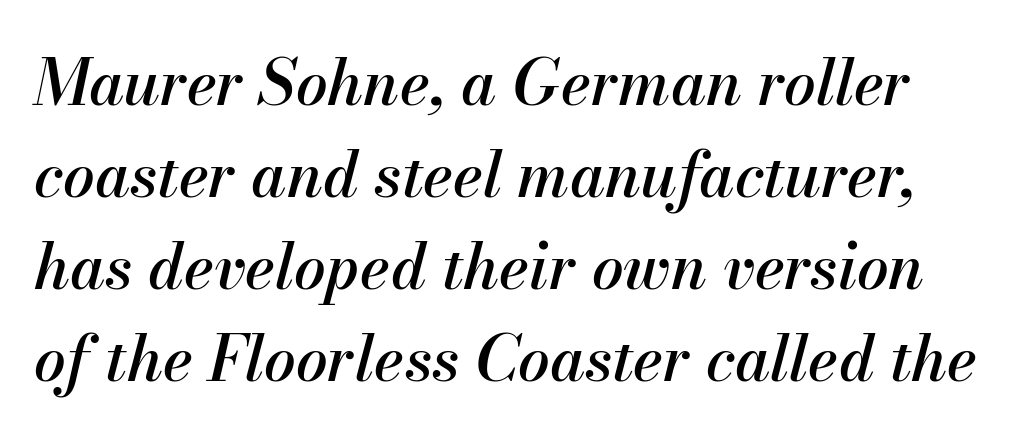
A typesetter would call this zero additional tracking. Character widths vary here, with narrow letters taking less room than wide ones. The line-height multiplier appears to be the usual default. Emphasis-style slanted type is in use. The gap between lines stays unmarked.
